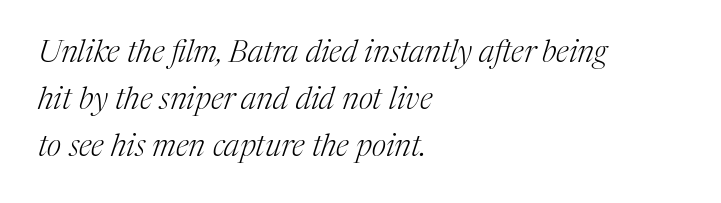
The specimen omits any rule beneath the text block's lines. Caption: standard tracking, unaltered. Unbolded letterforms with no extra heft. Compared with ordinary roman type, these characters are visibly tilted. Proportional: the letters do not fall into vertical columns. How would I describe the line gaps? Plain and ordinary.
